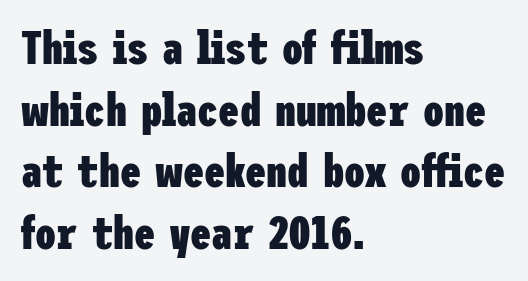
{"serif": "no", "italic": "no", "bold": "yes", "weight": "heavy", "width": "condensed", "stroke_contrast": "low", "x_height": "medium", "underline": "no", "align": "left", "line_spacing": "normal", "line_spacing_ratio": 1.31, "letter_spacing": "normal", "letter_spacing_em": 0.0, "glyph_px": 47}
